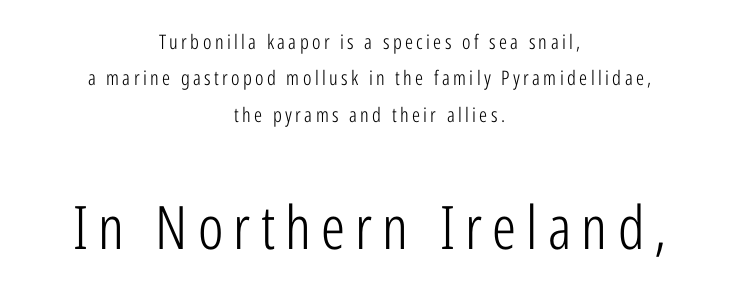
The image shows 60 px light, condensed sans-serif type, upright; set centered, line spacing 1.82x, not underlined; the second (bottom) block is 3.0x larger; low stroke contrast and a medium x-height.
